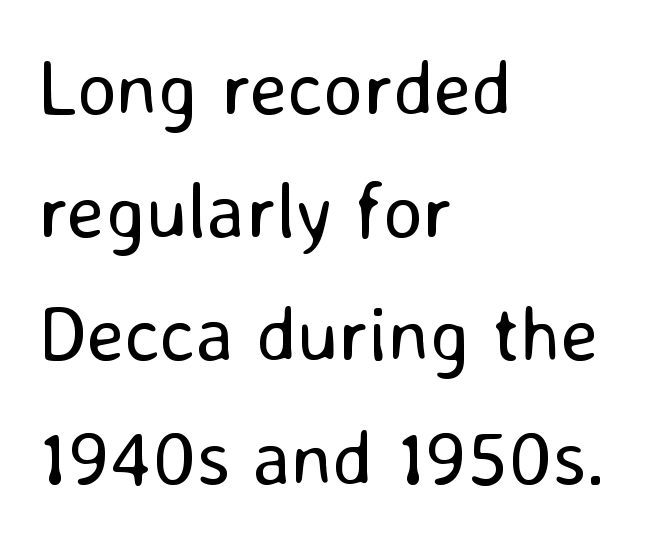
{"serif": "no", "italic": "no", "bold": "no", "weight": "regular", "width": "normal", "stroke_contrast": "low", "x_height": "medium", "monospaced": "no", "underline": "no", "align": "left", "line_spacing": "normal", "line_spacing_ratio": 1.6, "letter_spacing": "normal", "letter_spacing_em": 0.0, "glyph_px": 77}
